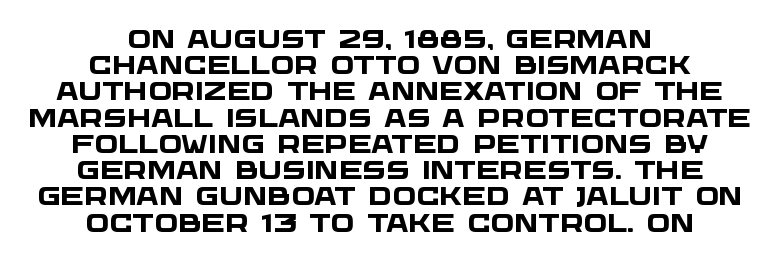
The image shows 25 px bold type; set centered, tight line spacing (1.05x), normal letter spacing, not underlined.
